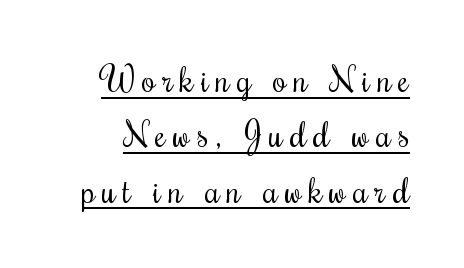
The face used here is proportionally spaced, like ordinary book or web type. Is there much room between lines? A standard amount, neither cramped nor airy. This rendering features underlined lettering. Counters stay open thanks to moderate or lighter strokes. In terms of letterform style, serifs are clearly present.
